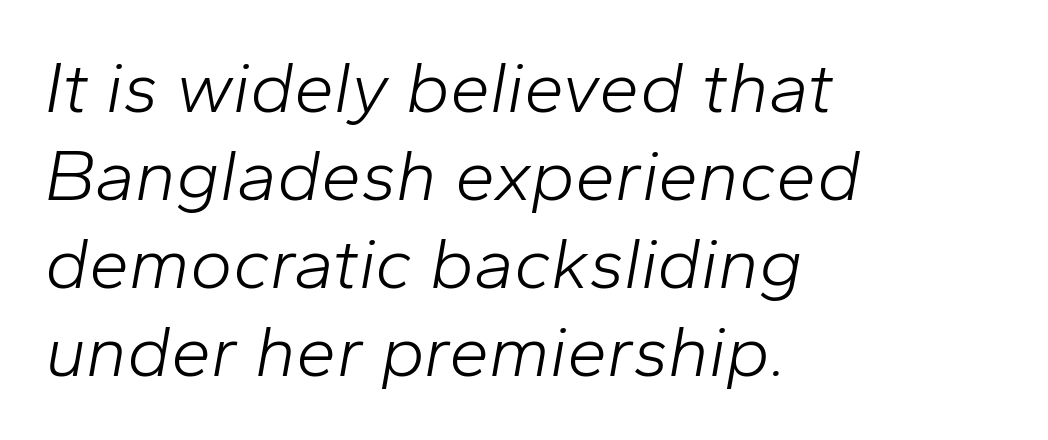
The passage is arranged the way most books set body copy — flush left. Weight: not bold — regular or lighter. The passage shown has conventional tracking throughout. Honestly, there is no underline to notice here at all.
